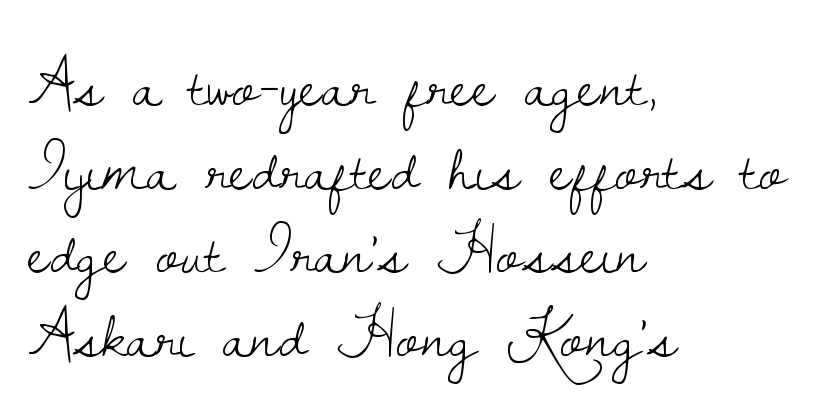
The image shows 68 px light serif type; set left-aligned, line spacing 1.23x, normal letter spacing, not underlined; low stroke contrast and a small x-height.
